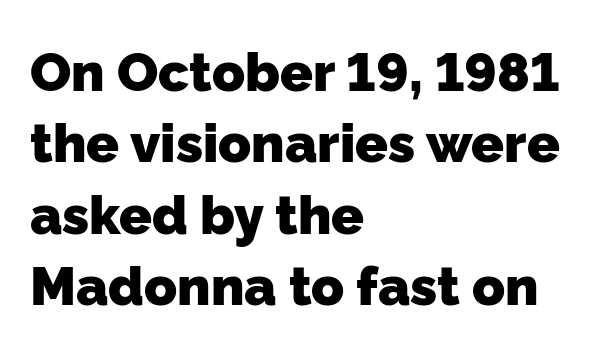
The image shows 54 px heavy sans-serif type; set left-aligned, normal line spacing (1.32x), normal letter spacing, not underlined; low stroke contrast and a medium x-height.
